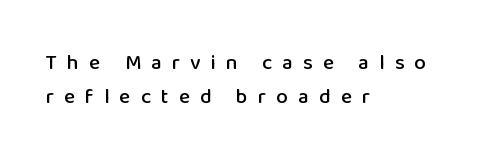
Q: Is the text italic (slanted)? A: No, it is upright.
Q: Is the text underlined? A: No.
Q: How is the paragraph aligned? A: Left-aligned.
Q: Is the spacing between letters normal or unusually wide? A: Unusually wide.
Q: Is the spacing between lines tight, normal or loose? A: Normal.
